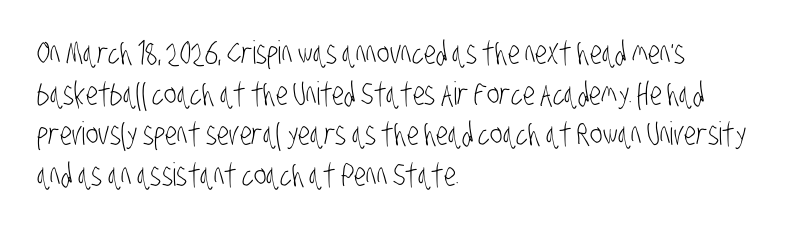
The image shows 32 px light, condensed sans-serif type; set left-aligned, normal line spacing (1.27x), normal letter spacing, not underlined; low stroke contrast and a large x-height.
